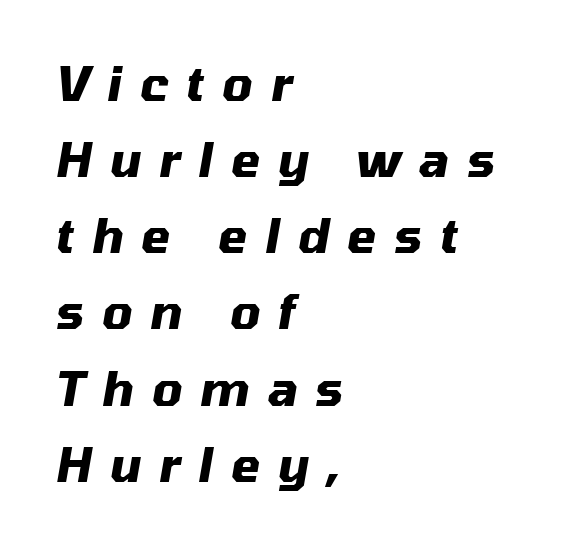
The strokes are fattened all the way to bold. Quick note: interline space is typical. Looks like regular typesetting: each glyph gets only the width it needs. The passage shown has open, widely tracked lettering throughout. Each line starts at the same left margin while the right side varies.
